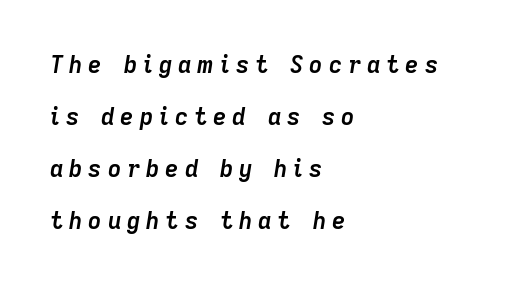
The area under the type is left untouched. Each word looks stretched out because of the extra space between its letters. In terms of posture, this sample is oblique. The text block is weighted toward the left margin, trailing off unevenly rightward. The vertical gap from one line to the next is large. I'd describe the lettering as bold — thick and assertive.
